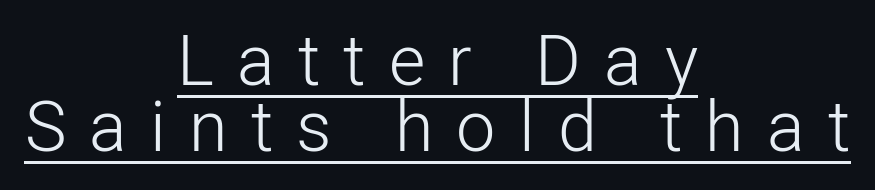
{"serif": "no", "italic": "no", "bold": "no", "weight": "light", "width": "normal", "stroke_contrast": "low", "x_height": "medium", "monospaced": "no", "underline": "yes", "align": "center", "line_spacing": "tight", "line_spacing_ratio": 0.95, "letter_spacing": "wide", "letter_spacing_em": 0.33, "glyph_px": 70}
